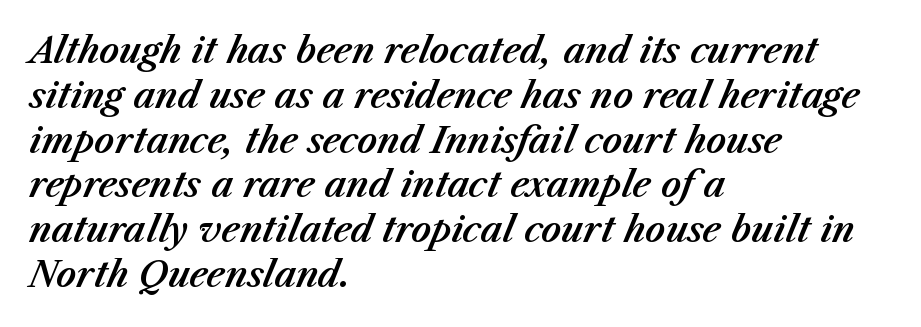
Q: Is the text italic (slanted)? A: Yes, it leans right by about 23 degrees.
Q: Is the text underlined? A: No.
Q: How is the paragraph aligned? A: Left-aligned.
Q: Is the spacing between letters normal or unusually wide? A: Normal.
Q: Is the spacing between lines tight, normal or loose? A: Normal.
Q: Width (condensed, normal, or wide)? A: Normal.
Q: Stroke contrast? A: Medium.
Q: x-height? A: Medium.
Q: Monospaced? A: No.
